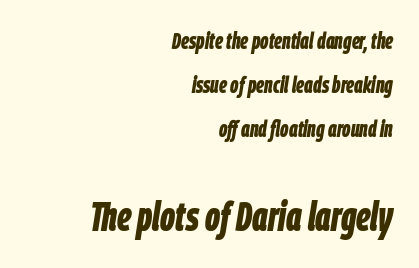
The image shows 41 px bold, condensed type, italic (leaning right); set right-aligned, loose line spacing (1.92x), normal letter spacing, not underlined; the second (bottom) block is 1.78x larger; low stroke contrast and a large x-height.
